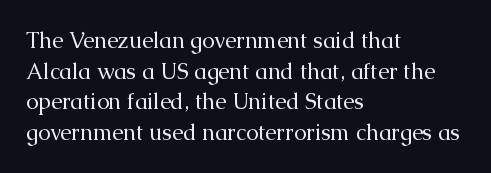
{"italic": "no", "bold": "no", "underline": "no", "align": "left", "line_spacing": "normal", "line_spacing_ratio": 1.39, "letter_spacing": "normal", "letter_spacing_em": 0.0, "glyph_px": 22}
